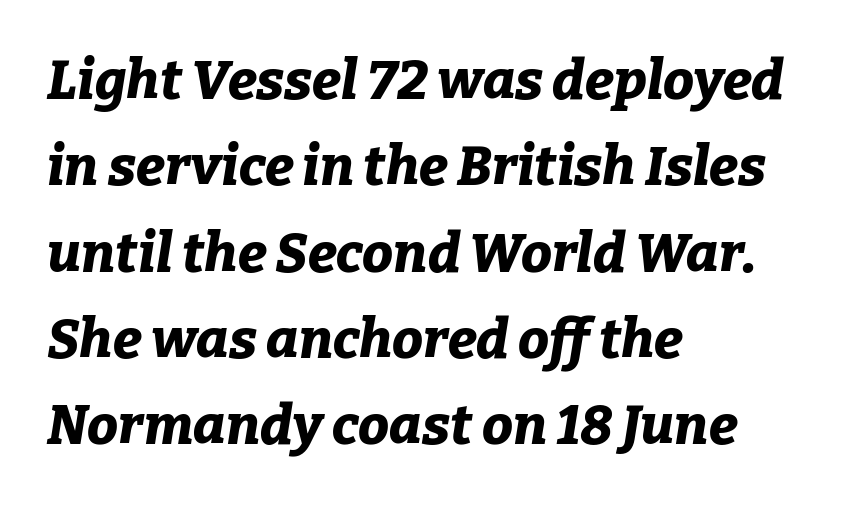
Q: Is the text bold? A: Yes.
Q: Is the text italic (slanted)? A: Yes, it leans right by about 9 degrees.
Q: Is the text underlined? A: No.
Q: How is the paragraph aligned? A: Left-aligned.
Q: Is the spacing between letters normal or unusually wide? A: Normal.
Q: Is the spacing between lines tight, normal or loose? A: Normal.
Q: Width (condensed, normal, or wide)? A: Normal.
Q: Stroke contrast? A: Low.
Q: x-height? A: Medium.
Q: Monospaced? A: No.
